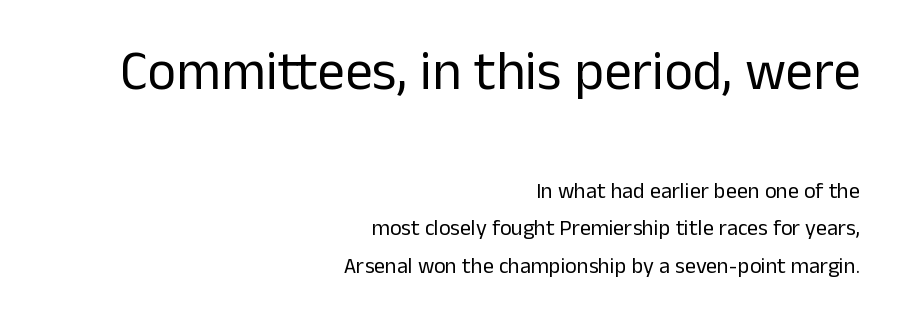
{"serif": "no", "italic": "no", "bold": "no", "weight": "regular", "width": "normal", "stroke_contrast": "low", "x_height": "medium", "monospaced": "no", "underline": "no", "align": "right", "line_spacing_ratio": 1.72, "letter_spacing": "normal", "letter_spacing_em": 0.0, "larger_block": "first", "size_ratio": 2.5, "glyph_px": 55}
